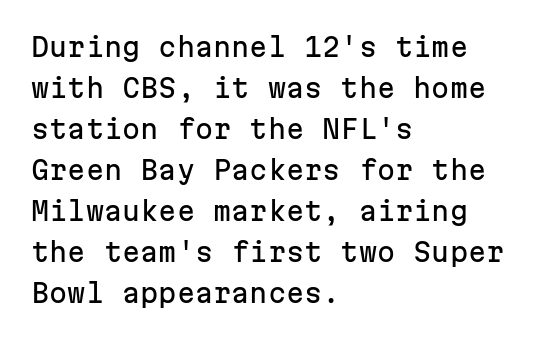
{"italic": "no", "underline": "no", "align": "left", "line_spacing": "normal", "line_spacing_ratio": 1.58, "letter_spacing": "normal", "letter_spacing_em": 0.0, "glyph_px": 26}
